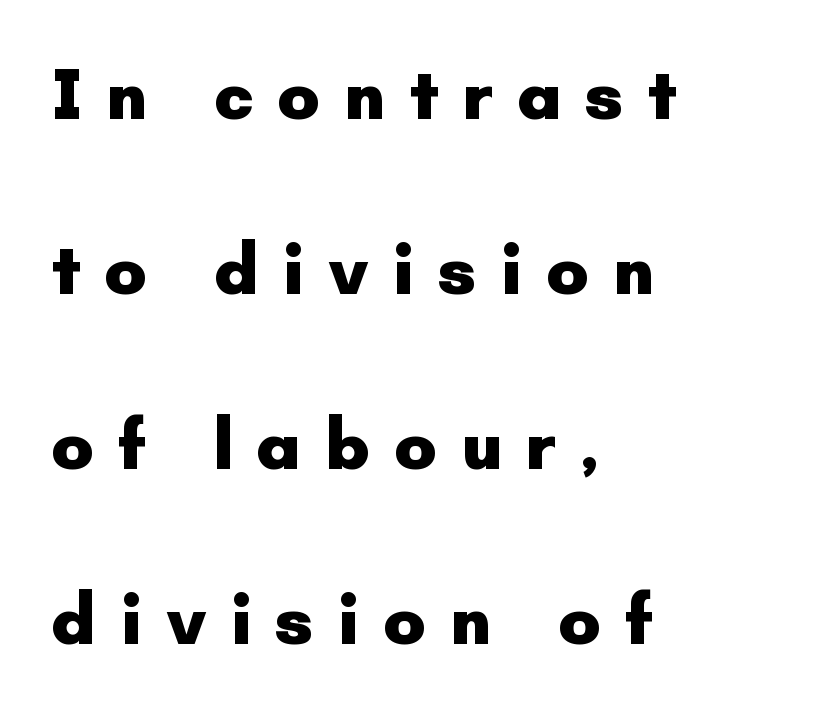
The letters advance in unequal steps, a hallmark of proportional type. These lines have a slow, spaced-out rhythm from letter to letter. Lines of text with bare space underneath. Does the copy run flush right? No — it runs flush left. One glance says open: line gaps are wider than usual.
